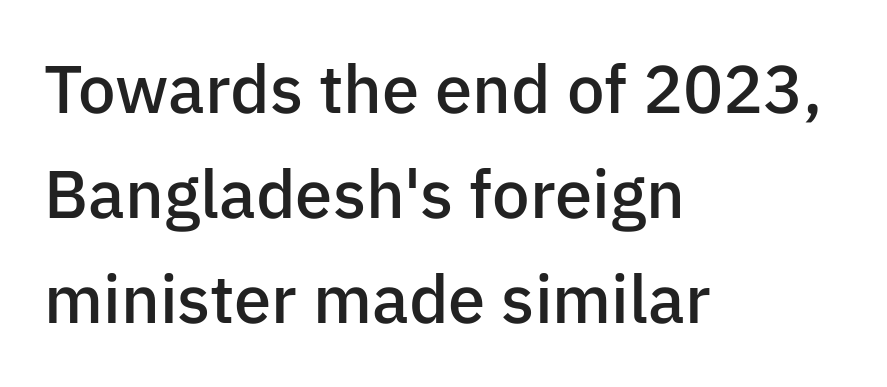
{"serif": "no", "italic": "no", "bold": "semi", "weight": "semibold", "width": "normal", "stroke_contrast": "low", "x_height": "medium", "monospaced": "no", "underline": "no", "align": "left", "line_spacing": "normal", "line_spacing_ratio": 1.57, "letter_spacing": "normal", "letter_spacing_em": 0.0, "glyph_px": 67}
